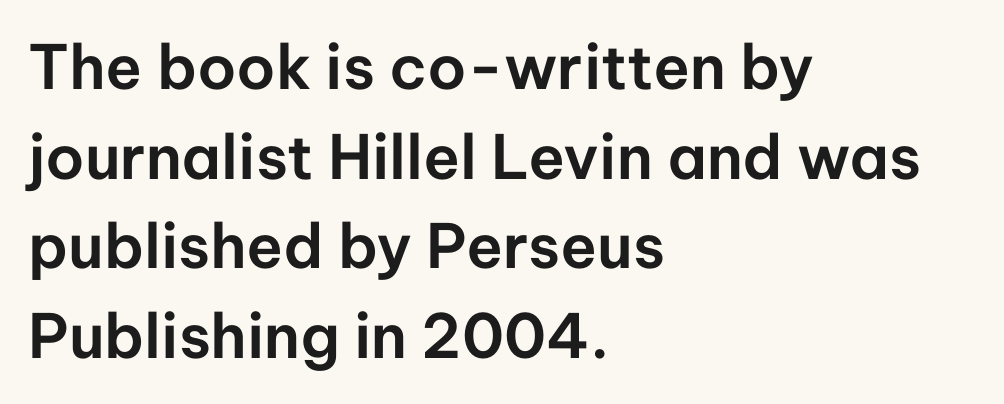
Q: Is the text italic (slanted)? A: No, it is upright.
Q: Is the typeface a serif or a sans-serif typeface? A: Sans-serif.
Q: Is the text underlined? A: No.
Q: How is the paragraph aligned? A: Left-aligned.
Q: Is the spacing between letters normal or unusually wide? A: Normal.
Q: Is the spacing between lines tight, normal or loose? A: Normal.
Q: Width (condensed, normal, or wide)? A: Normal.
Q: Stroke contrast? A: Low.
Q: x-height? A: Medium.
Q: Monospaced? A: No.
